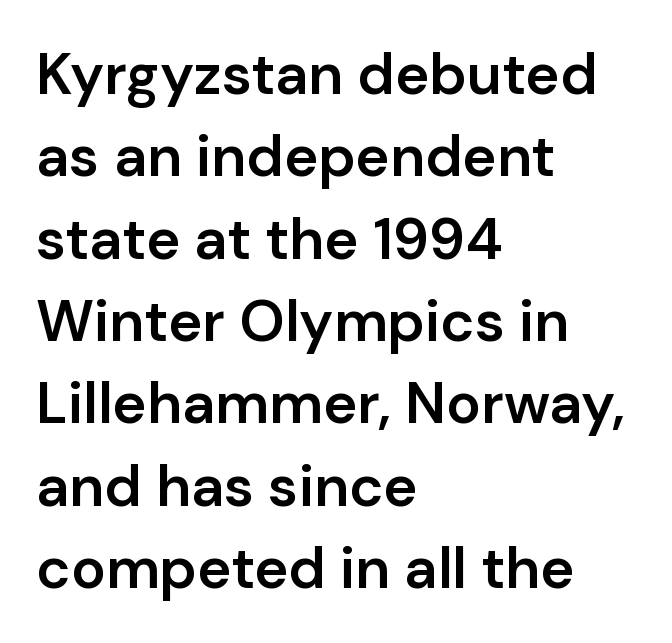
Q: Is the text bold? A: Semi-bold.
Q: Is the text italic (slanted)? A: No, it is upright.
Q: Is the typeface a serif or a sans-serif typeface? A: Sans-serif.
Q: Is the text underlined? A: No.
Q: How is the paragraph aligned? A: Left-aligned.
Q: Is the spacing between letters normal or unusually wide? A: Normal.
Q: Is the spacing between lines tight, normal or loose? A: Normal.
Q: Width (condensed, normal, or wide)? A: Normal.
Q: Stroke contrast? A: Low.
Q: x-height? A: Medium.
Q: Monospaced? A: No.
